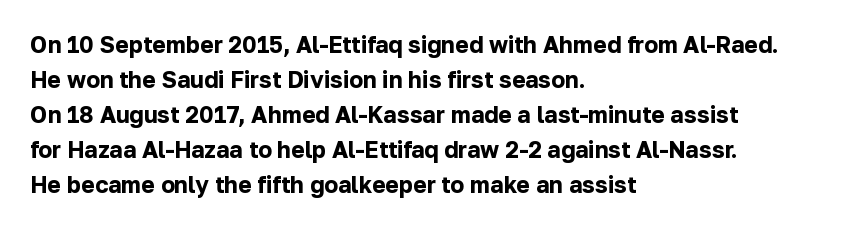
The image shows 23 px bold type, upright; set left-aligned, normal line spacing (1.52x), normal letter spacing, not underlined.
